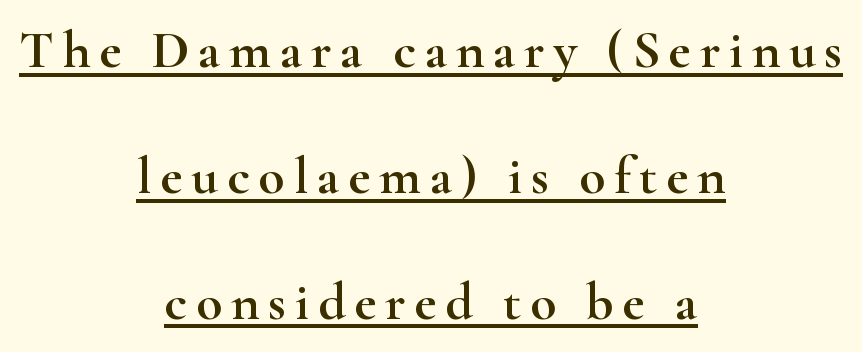
{"serif": "yes", "italic": "no", "width": "wide", "stroke_contrast": "high", "x_height": "small", "monospaced": "no", "underline": "yes", "align": "center", "line_spacing": "loose", "line_spacing_ratio": 2.33, "glyph_px": 54}
